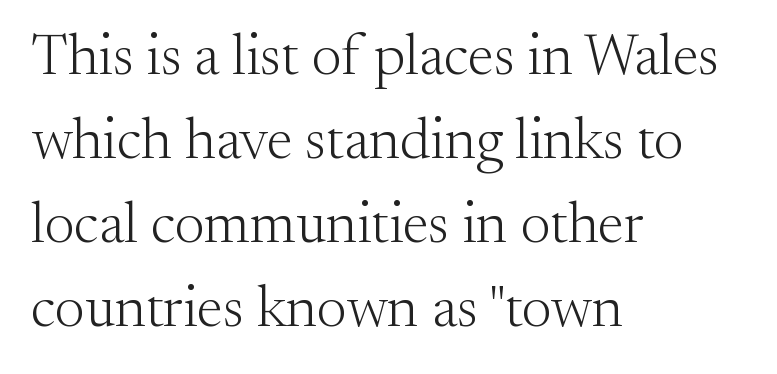
This sample keeps an unexceptional amount of space between lines. The passage is arranged the way most books set body copy — flush left. Looks like regular typesetting: each glyph gets only the width it needs. The lettering holds an erect, upright posture throughout.
